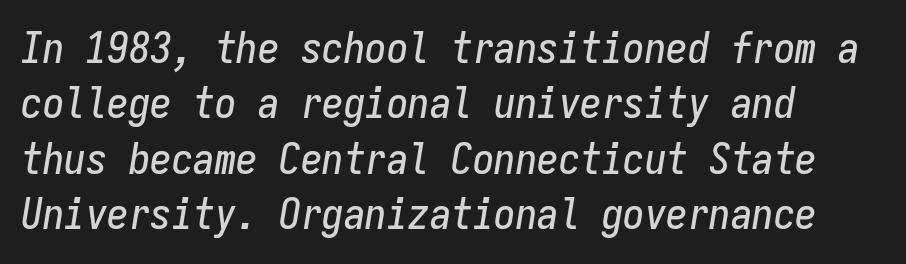
Horizontal alignment here is leftward, the default for most running prose. The space beneath each line is pristine and unruled. The block of text has a typical density, with ordinary space between rows. Yep, that's italic — everything's leaning.
